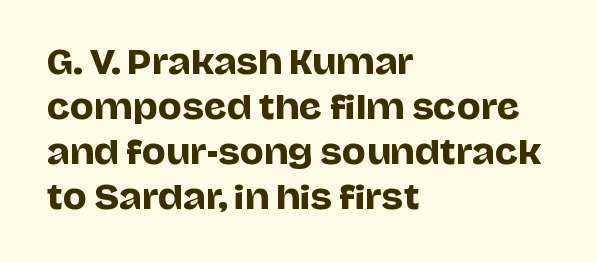
Q: Is the text italic (slanted)? A: No, it is upright.
Q: Is the typeface a serif or a sans-serif typeface? A: Sans-serif.
Q: Is the text underlined? A: No.
Q: How is the paragraph aligned? A: Left-aligned.
Q: Is the spacing between letters normal or unusually wide? A: Normal.
Q: Is the spacing between lines tight, normal or loose? A: Normal.
Q: Width (condensed, normal, or wide)? A: Normal.
Q: Stroke contrast? A: Low.
Q: x-height? A: Large.
Q: Monospaced? A: No.
